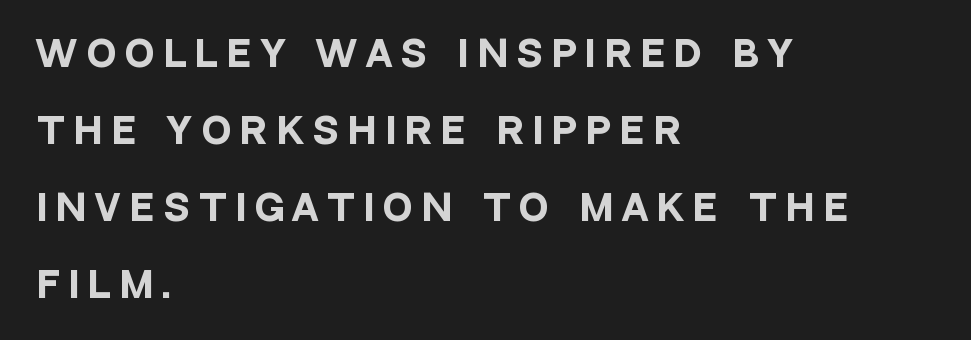
Is the type bold? Yes — the strokes are clearly thick and heavy. The passage shown is typeset with a sans-serif family. The paragraph has a hard left edge and a soft right edge. Just letters on the line, the space beneath them empty. Nope, not italic — everything's standing straight. The type is letterspaced generously, with wide tracking.
